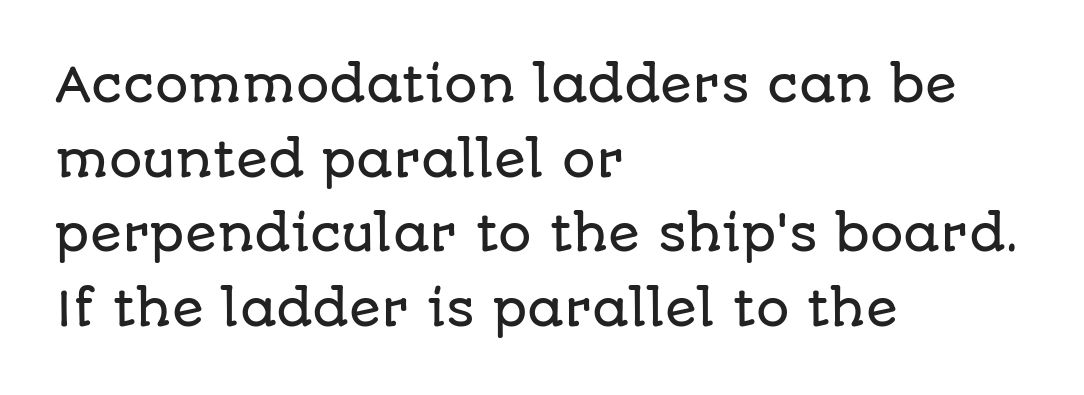
The image shows 47 px sans-serif type, upright; set left-aligned, normal line spacing (1.59x), normal letter spacing, not underlined; low stroke contrast and a large x-height.
